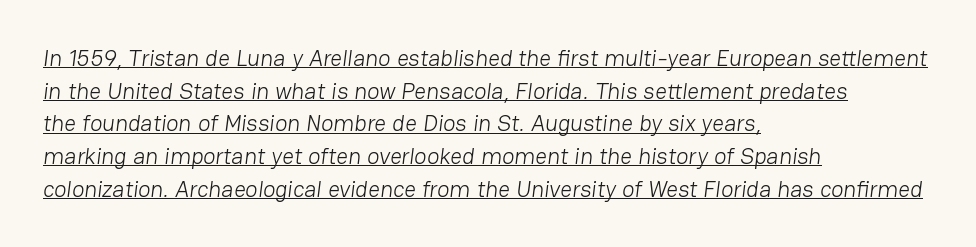
The image shows 23 px text type; set left-aligned, normal line spacing (1.42x), normal letter spacing, underlined.
